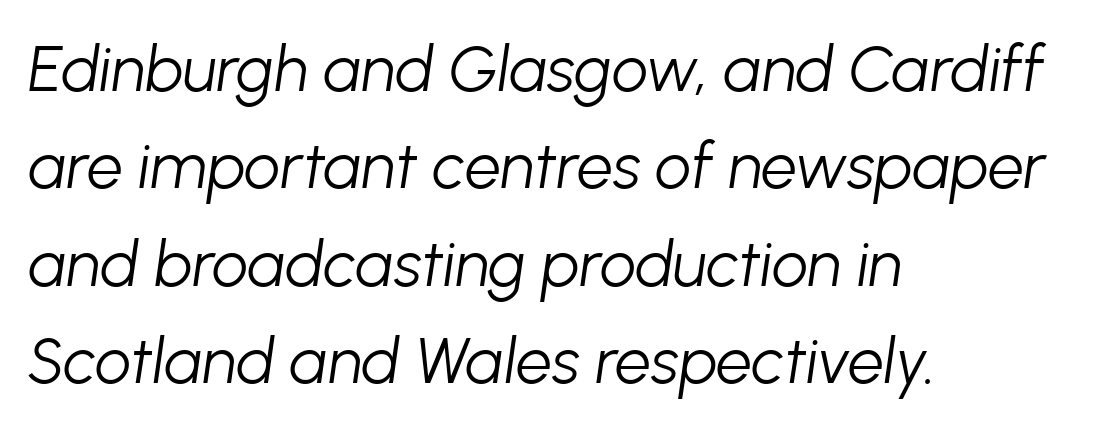
{"italic": "yes", "lean": "right", "slant_degrees": 8, "bold": "no", "weight": "light", "width": "normal", "stroke_contrast": "low", "x_height": "medium", "monospaced": "no", "underline": "no", "align": "left", "line_spacing": "normal", "line_spacing_ratio": 1.52, "letter_spacing": "normal", "letter_spacing_em": 0.0, "glyph_px": 64}
